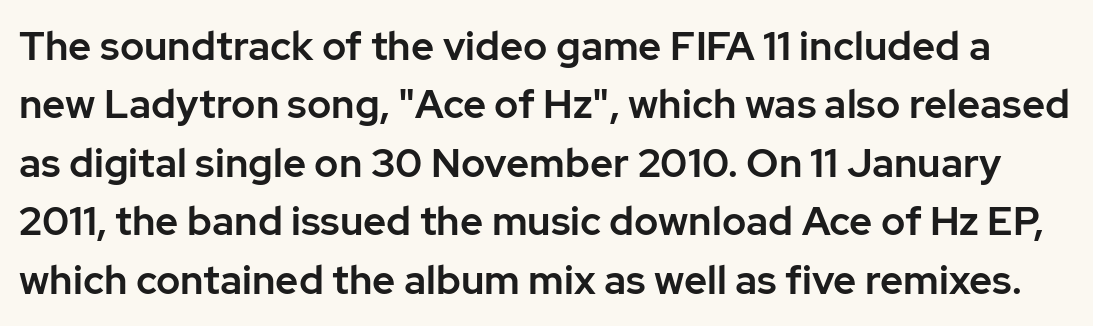
{"serif": "no", "italic": "no", "width": "normal", "stroke_contrast": "low", "x_height": "medium", "monospaced": "no", "underline": "no", "line_spacing": "normal", "line_spacing_ratio": 1.46, "letter_spacing": "normal", "letter_spacing_em": 0.0, "glyph_px": 40}
